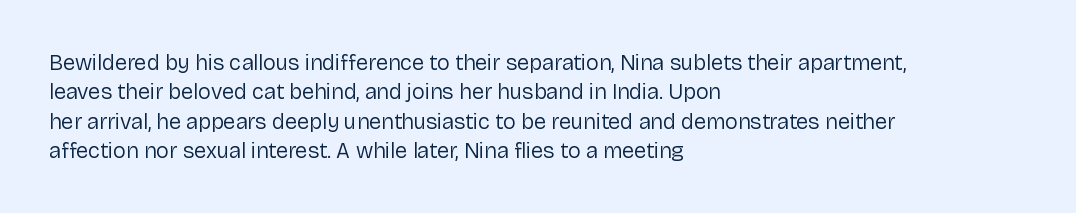
The image shows 22 px text type, upright; set left-aligned, normal line spacing (1.33x), normal letter spacing, not underlined.
